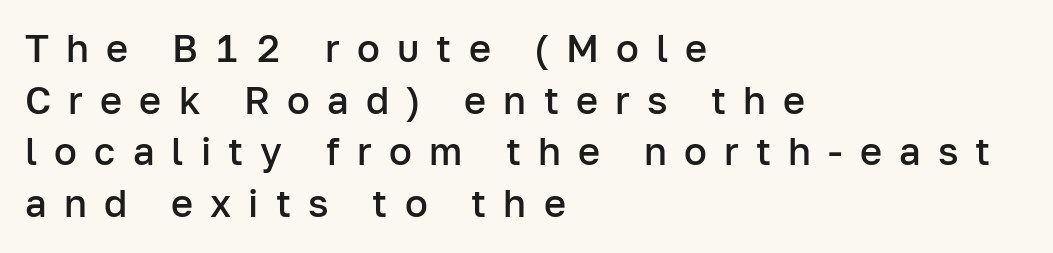
{"serif": "no", "italic": "no", "bold": "semi", "weight": "semibold", "width": "normal", "stroke_contrast": "low", "x_height": "medium", "monospaced": "no", "underline": "no", "align": "left", "line_spacing": "normal", "line_spacing_ratio": 1.36, "letter_spacing": "wide", "letter_spacing_em": 0.45, "glyph_px": 38}
